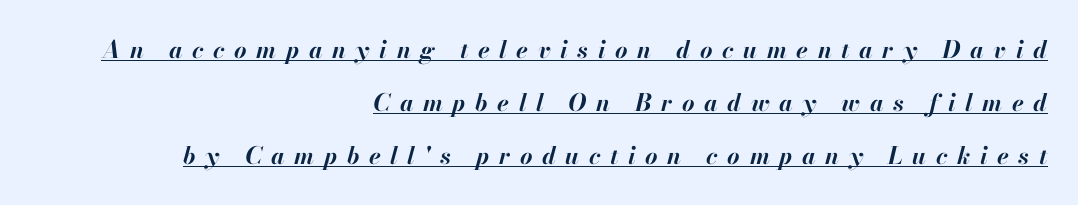
The image shows 24 px bold type, italic (leaning right); set right-aligned, loose line spacing (2.2x), unusually wide letter spacing (+0.4 em), underlined.
